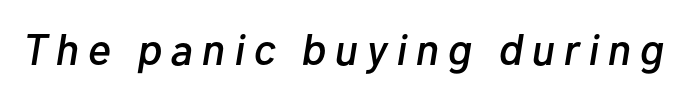
The image shows 44 px text type, italic (leaning right); set unusually wide letter spacing (+0.2 em), not underlined; low stroke contrast and a medium x-height.
